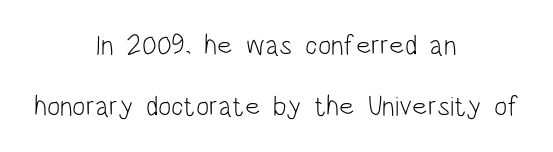
{"serif": "no", "italic": "no", "bold": "no", "weight": "light", "width": "condensed", "stroke_contrast": "low", "x_height": "large", "monospaced": "no", "underline": "no", "align": "center", "line_spacing": "loose", "line_spacing_ratio": 2.17, "letter_spacing": "normal", "letter_spacing_em": 0.0, "glyph_px": 28}
